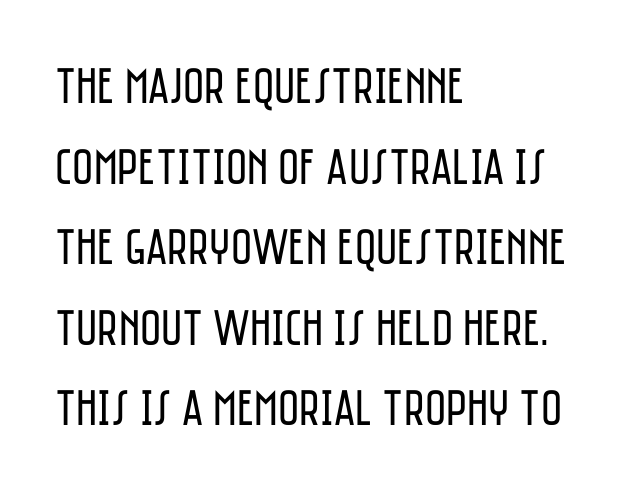
Q: Is the text bold? A: No.
Q: Is the text italic (slanted)? A: No, it is upright.
Q: Is the typeface a serif or a sans-serif typeface? A: Sans-serif.
Q: Is the text underlined? A: No.
Q: How is the paragraph aligned? A: Left-aligned.
Q: Is the spacing between letters normal or unusually wide? A: Normal.
Q: Is the spacing between lines tight, normal or loose? A: Normal.
Q: Width (condensed, normal, or wide)? A: Condensed.
Q: Stroke contrast? A: Low.
Q: x-height? A: Large.
Q: Monospaced? A: No.
